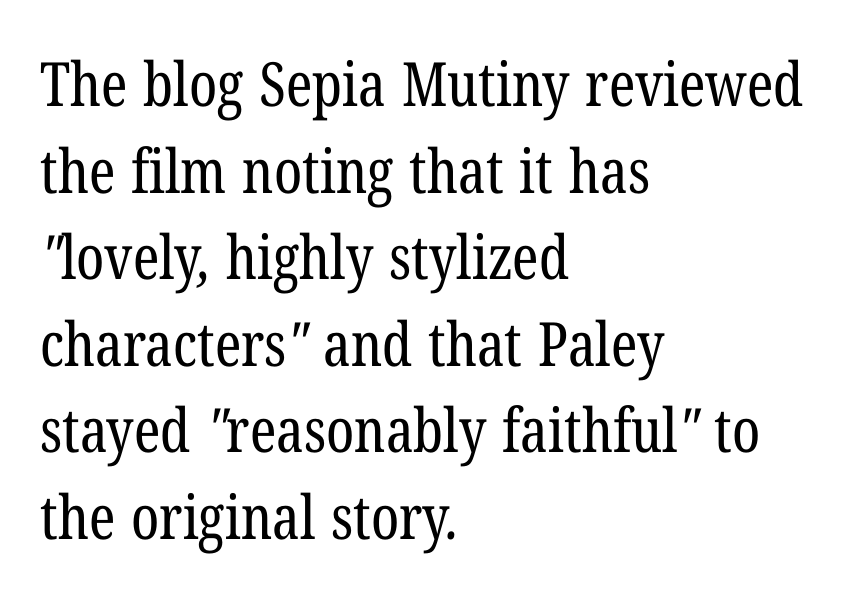
Q: Is the text bold? A: No.
Q: Is the typeface a serif or a sans-serif typeface? A: Serif.
Q: Is the text underlined? A: No.
Q: How is the paragraph aligned? A: Left-aligned.
Q: Is the spacing between letters normal or unusually wide? A: Normal.
Q: Is the spacing between lines tight, normal or loose? A: Normal.
Q: Width (condensed, normal, or wide)? A: Condensed.
Q: Stroke contrast? A: Low.
Q: x-height? A: Medium.
Q: Monospaced? A: No.
